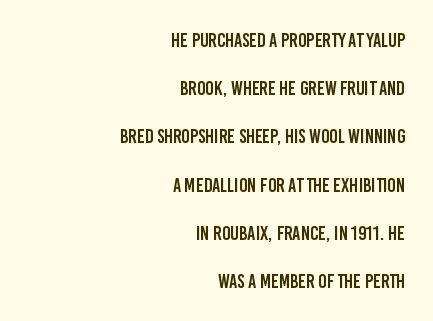
Q: Is the text italic (slanted)? A: No, it is upright.
Q: Is the text underlined? A: No.
Q: How is the paragraph aligned? A: Right-aligned.
Q: Is the spacing between letters normal or unusually wide? A: Normal.
Q: Is the spacing between lines tight, normal or loose? A: Loose.
